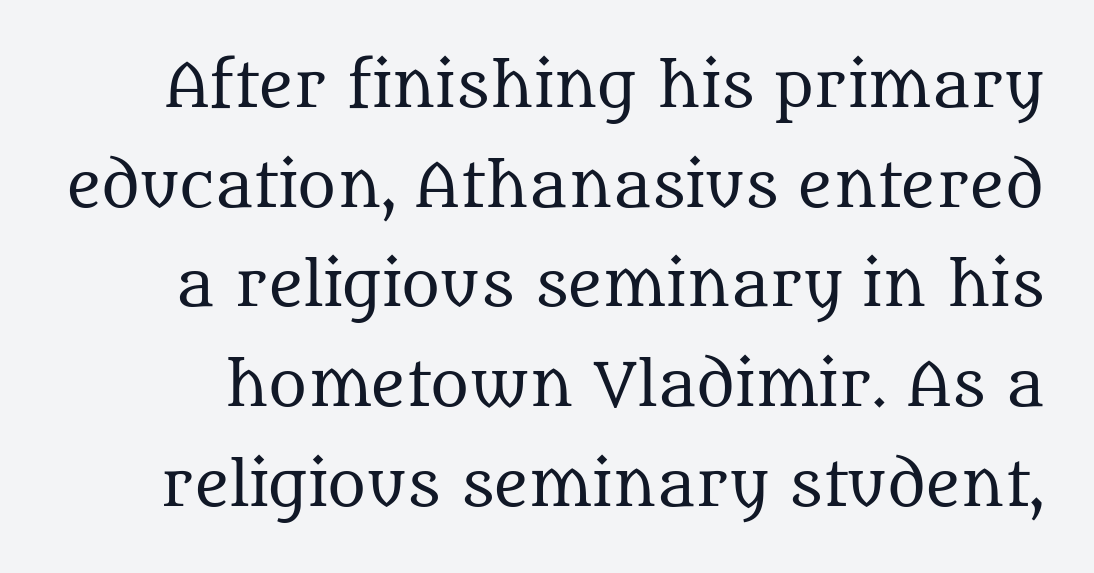
Do the characters align in a grid? No, the font is proportional. A normal amount of white space separates one row of letters from the next. No extra tracking has been applied to these lines. No chunkiness to these letters — they're not bold. Yep, those are serifs on the letters. The lettering stays uniformly vertical, giving the passage a roman look.
